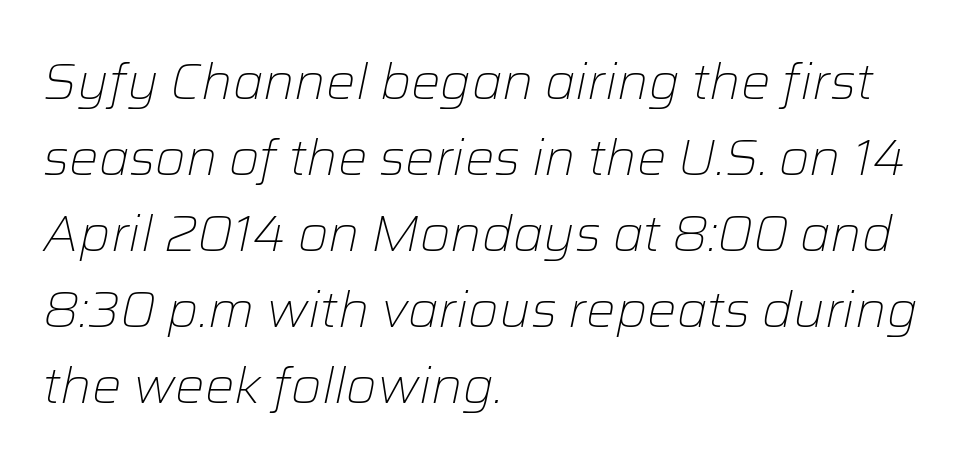
Q: Is the text bold? A: No.
Q: Is the text italic (slanted)? A: Yes, it leans right by about 12 degrees.
Q: Is the text underlined? A: No.
Q: How is the paragraph aligned? A: Left-aligned.
Q: Is the spacing between letters normal or unusually wide? A: Normal.
Q: Is the spacing between lines tight, normal or loose? A: Normal.
Q: Width (condensed, normal, or wide)? A: Normal.
Q: Stroke contrast? A: Low.
Q: x-height? A: Medium.
Q: Monospaced? A: No.
